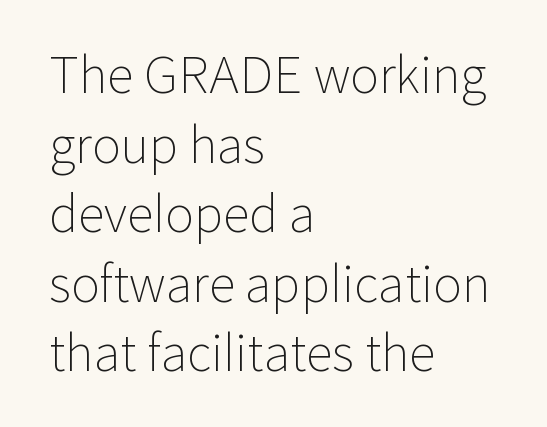
Q: Is the text bold? A: No.
Q: Is the text italic (slanted)? A: No, it is upright.
Q: Is the typeface a serif or a sans-serif typeface? A: Sans-serif.
Q: Is the text underlined? A: No.
Q: How is the paragraph aligned? A: Left-aligned.
Q: Is the spacing between letters normal or unusually wide? A: Normal.
Q: Is the spacing between lines tight, normal or loose? A: Normal.
Q: Width (condensed, normal, or wide)? A: Normal.
Q: Stroke contrast? A: Low.
Q: x-height? A: Medium.
Q: Monospaced? A: No.
